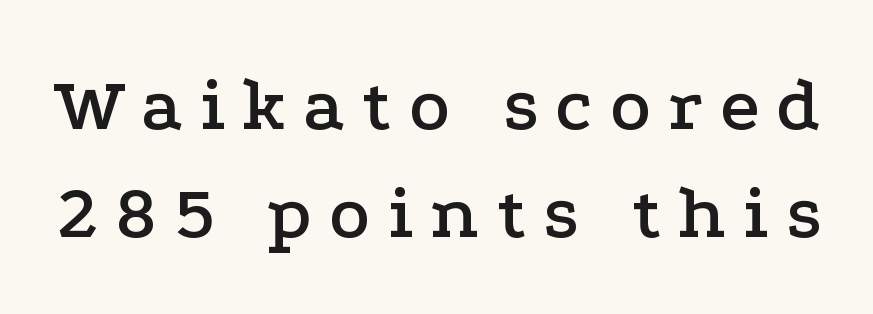
Q: Is the text italic (slanted)? A: No, it is upright.
Q: Is the typeface a serif or a sans-serif typeface? A: Serif.
Q: Is the text underlined? A: No.
Q: Is the spacing between letters normal or unusually wide? A: Unusually wide.
Q: Is the spacing between lines tight, normal or loose? A: Normal.
Q: Width (condensed, normal, or wide)? A: Wide.
Q: Stroke contrast? A: Low.
Q: x-height? A: Medium.
Q: Monospaced? A: No.
